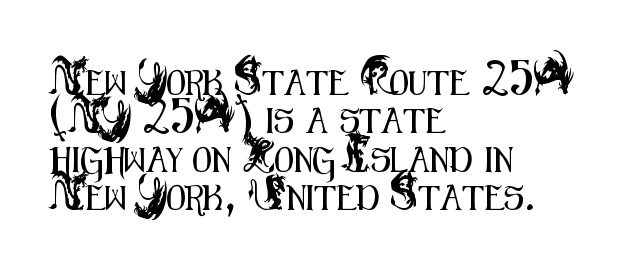
Q: Is the text italic (slanted)? A: No, it is upright.
Q: Is the text underlined? A: No.
Q: How is the paragraph aligned? A: Left-aligned.
Q: Is the spacing between letters normal or unusually wide? A: Normal.
Q: Is the spacing between lines tight, normal or loose? A: Normal.
